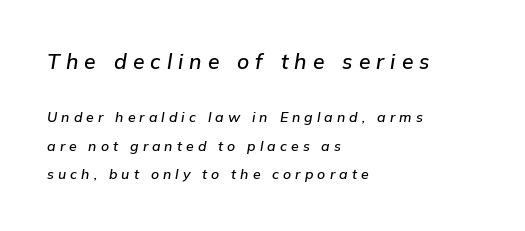
Q: Is the text italic (slanted)? A: Yes, it leans right by about 9 degrees.
Q: Is the text underlined? A: No.
Q: How is the paragraph aligned? A: Left-aligned.
Q: Is the spacing between letters normal or unusually wide? A: Unusually wide.
Q: Is the spacing between lines tight, normal or loose? A: Loose.
Q: Which block of text is set in a larger size, the first (top) or the second (bottom)? A: The first (top) one.
